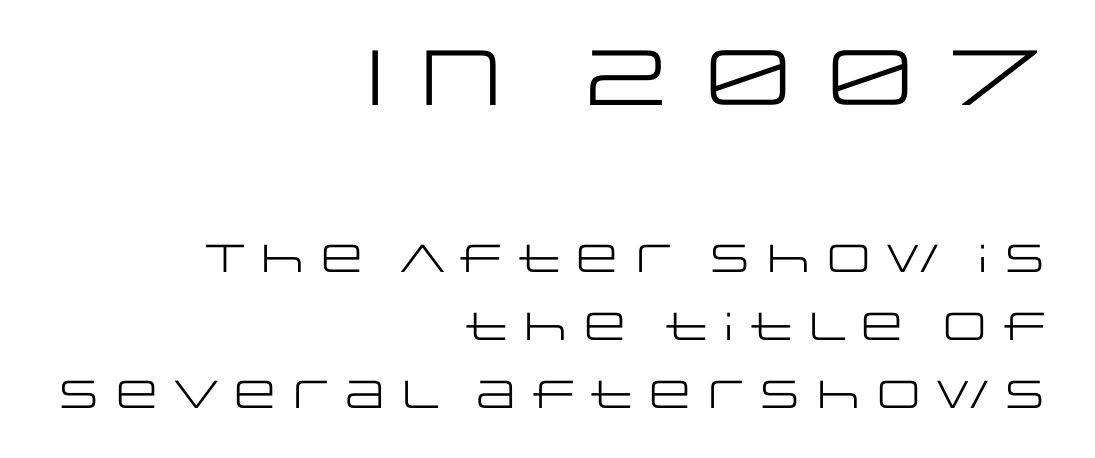
The image shows 78 px regular-weight, wide sans-serif type, upright; set right-aligned, line spacing 1.74x, normal letter spacing, not underlined; the first (top) block is 2.0x larger; low stroke contrast and a large x-height.
